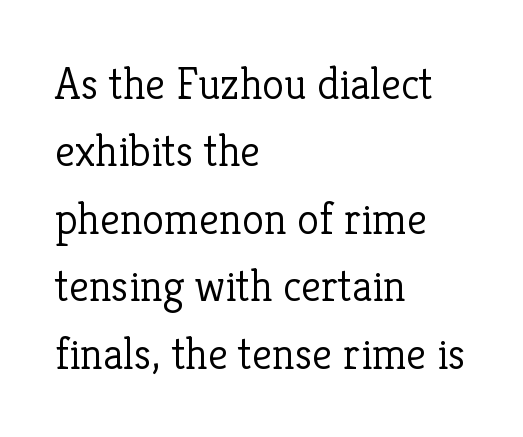
The image shows 45 px light serif type, upright; set left-aligned, normal line spacing (1.5x), normal letter spacing, not underlined; low stroke contrast and a medium x-height.
